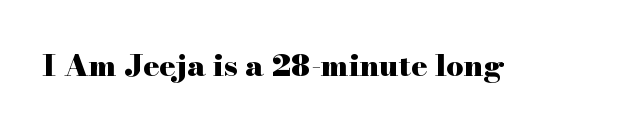
{"serif": "yes", "italic": "no", "bold": "yes", "weight": "heavy", "width": "wide", "stroke_contrast": "high", "x_height": "small", "monospaced": "no", "underline": "no", "letter_spacing": "normal", "letter_spacing_em": 0.0, "glyph_px": 30}
